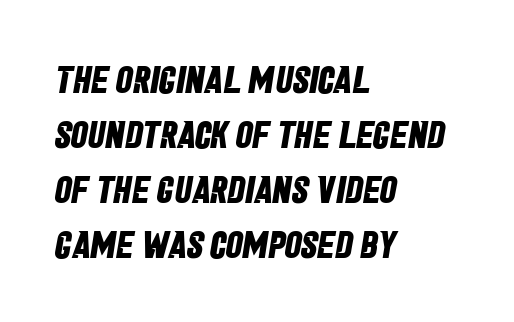
{"serif": "no", "bold": "yes", "weight": "bold", "width": "condensed", "stroke_contrast": "low", "x_height": "large", "monospaced": "no", "underline": "no", "align": "left", "line_spacing": "normal", "line_spacing_ratio": 1.45, "letter_spacing": "normal", "letter_spacing_em": 0.0, "glyph_px": 38}
